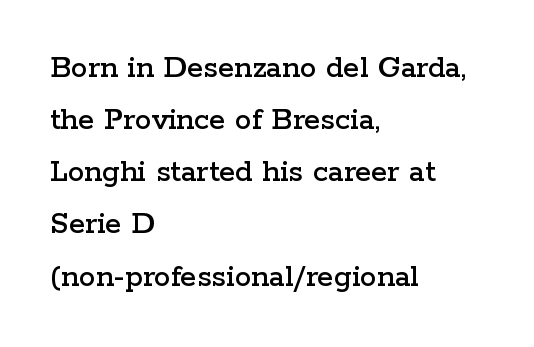
Any mark beneath the type? The region is blank. Here the designer chose a conventional face with non-uniform glyph widths. Stroke terminals: seriffed. Is there any slant? The stems are plumb. This sample uses plain, unmodified letter spacing. Summary of vertical rhythm: regular, with standard interline spacing.
